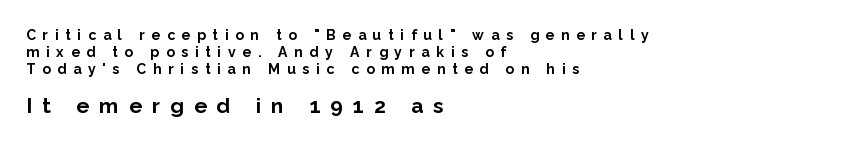
Do the letters lean? They stand straight. Alignment: flush left. Each glyph is drawn with heavy, bold strokes. Decoration check: the copy has no underline. Typesetter's note — lower block bumped up in size, upper block left smaller. The rendering inserts visible extra space after every character.
